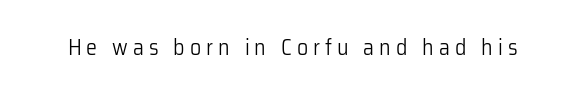
{"italic": "no", "bold": "no", "underline": "no", "letter_spacing": "wide", "letter_spacing_em": 0.23, "glyph_px": 22}
